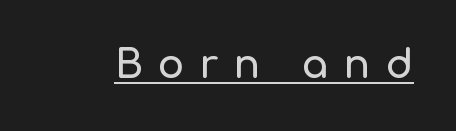
The image shows 39 px sans-serif type, upright; set unusually wide letter spacing (+0.39 em), underlined; low stroke contrast and a medium x-height.
